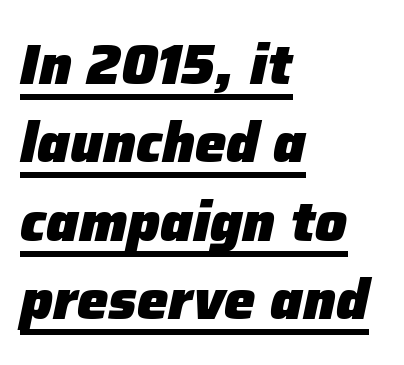
The image shows 56 px heavy type, italic (leaning right); set left-aligned, normal line spacing (1.4x), normal letter spacing, underlined; low stroke contrast and a medium x-height.
